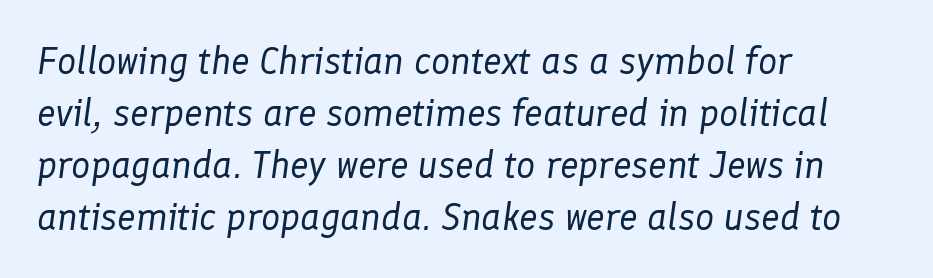
The image shows 38 px regular-weight type, italic (leaning right); set left-aligned, normal line spacing (1.37x), normal letter spacing, not underlined; low stroke contrast and a medium x-height.
